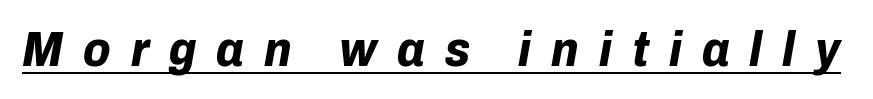
{"italic": "yes", "lean": "right", "slant_degrees": 10, "bold": "yes", "weight": "bold", "width": "normal", "stroke_contrast": "low", "x_height": "medium", "monospaced": "no", "underline": "yes", "letter_spacing": "wide", "letter_spacing_em": 0.41, "glyph_px": 49}
